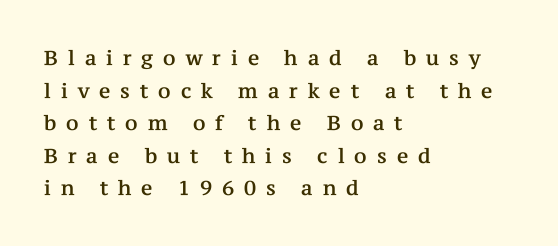
The rendering inserts visible extra space after every character. Regarding leading, the lines here are spaced in the standard way. Characters remain perfectly vertical along every line. Leftover space on each line is placed entirely after the last word. Lines of text with bare space underneath.
